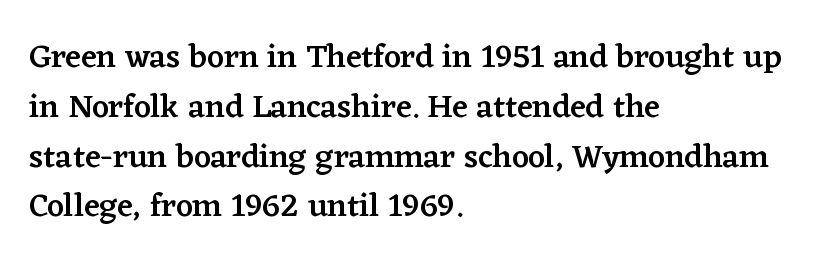
The image shows 33 px semibold serif type, upright; set left-aligned, normal line spacing (1.51x), normal letter spacing, not underlined; low stroke contrast and a medium x-height.
